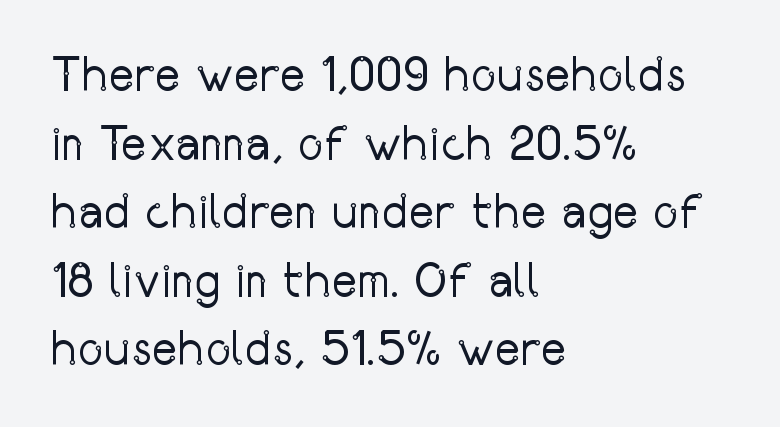
{"serif": "no", "italic": "no", "bold": "no", "weight": "regular", "width": "condensed", "stroke_contrast": "low", "x_height": "medium", "monospaced": "no", "underline": "no", "align": "left", "line_spacing": "normal", "line_spacing_ratio": 1.4, "letter_spacing": "normal", "letter_spacing_em": 0.0, "glyph_px": 49}
